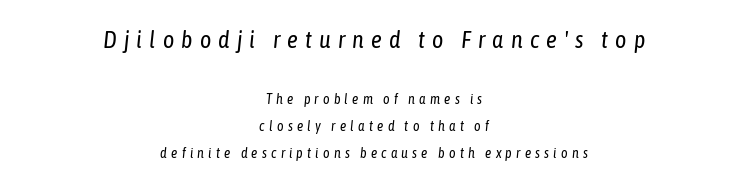
The image shows 24 px text type, italic (leaning right); set centered, loose line spacing (1.92x), unusually wide letter spacing (+0.3 em), not underlined; the first (top) block is 1.71x larger.
